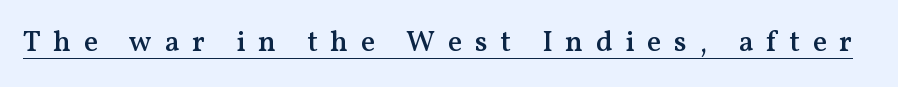
{"serif": "yes", "italic": "no", "bold": "semi", "weight": "semibold", "width": "normal", "stroke_contrast": "medium", "x_height": "medium", "monospaced": "no", "underline": "yes", "letter_spacing": "wide", "letter_spacing_em": 0.44, "glyph_px": 29}
